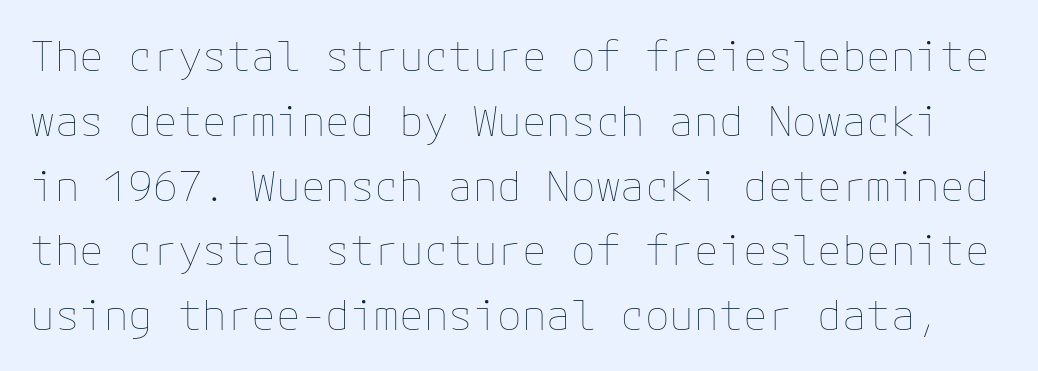
The image shows 41 px thin type, upright; set normal line spacing (1.58x), normal letter spacing, not underlined; low stroke contrast and a medium x-height.
